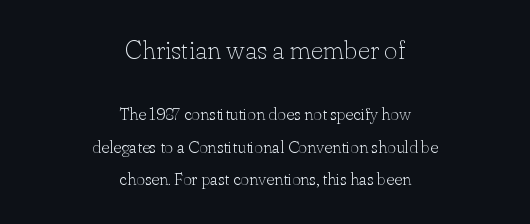
The image shows 26 px text type, upright; set centered, loose line spacing (1.91x), normal letter spacing, not underlined; the first (top) block is 1.53x larger.
